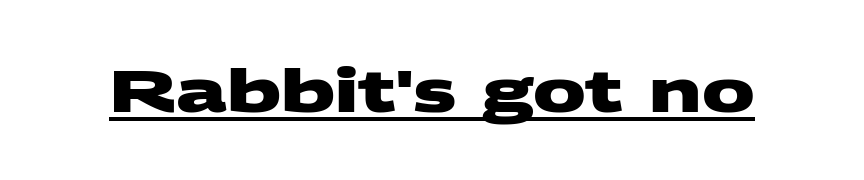
{"serif": "no", "bold": "yes", "weight": "heavy", "width": "wide", "stroke_contrast": "medium", "x_height": "large", "monospaced": "no", "underline": "yes", "letter_spacing": "normal", "letter_spacing_em": 0.0, "glyph_px": 59}
